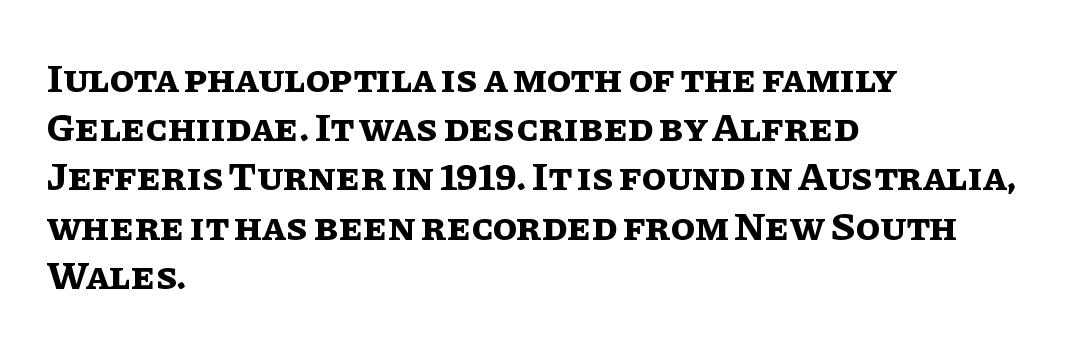
Set as a true bold cut, around the 700 mark. This sample uses an upright cut, with every glyph sitting square on the baseline. Visually the block forms a straight wall on the left and a jagged coastline on the right. The face used here is proportionally spaced, like ordinary book or web type. Quick note: underline off. Characters follow at the spacing the type designer built in.
